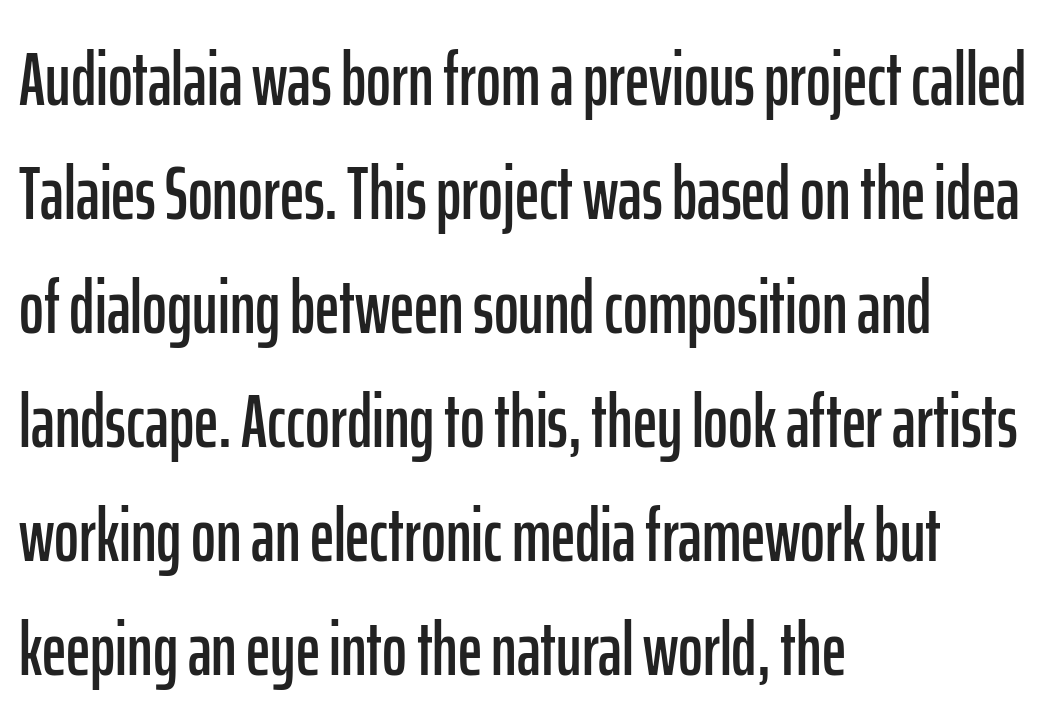
{"serif": "no", "italic": "no", "width": "condensed", "stroke_contrast": "low", "x_height": "medium", "monospaced": "no", "underline": "no", "align": "left", "line_spacing": "normal", "line_spacing_ratio": 1.52, "letter_spacing": "normal", "letter_spacing_em": 0.0, "glyph_px": 75}
